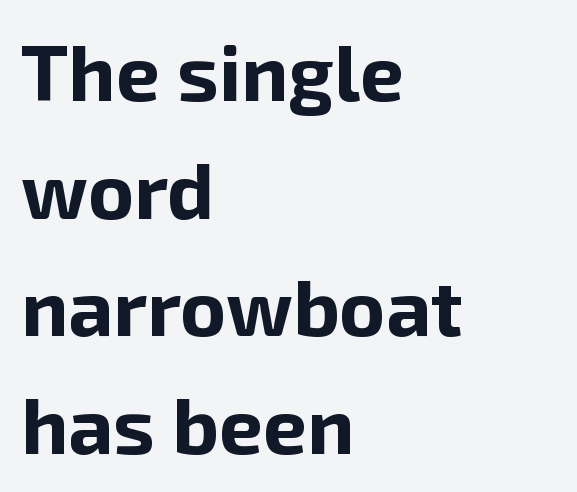
Look at the tracking — it's just the regular setting, nothing added. Does the leading feel generous? No, just average. Italic? Not at all — the glyphs are vertical. Each letter's strokes conclude bluntly, with no projecting serifs.
